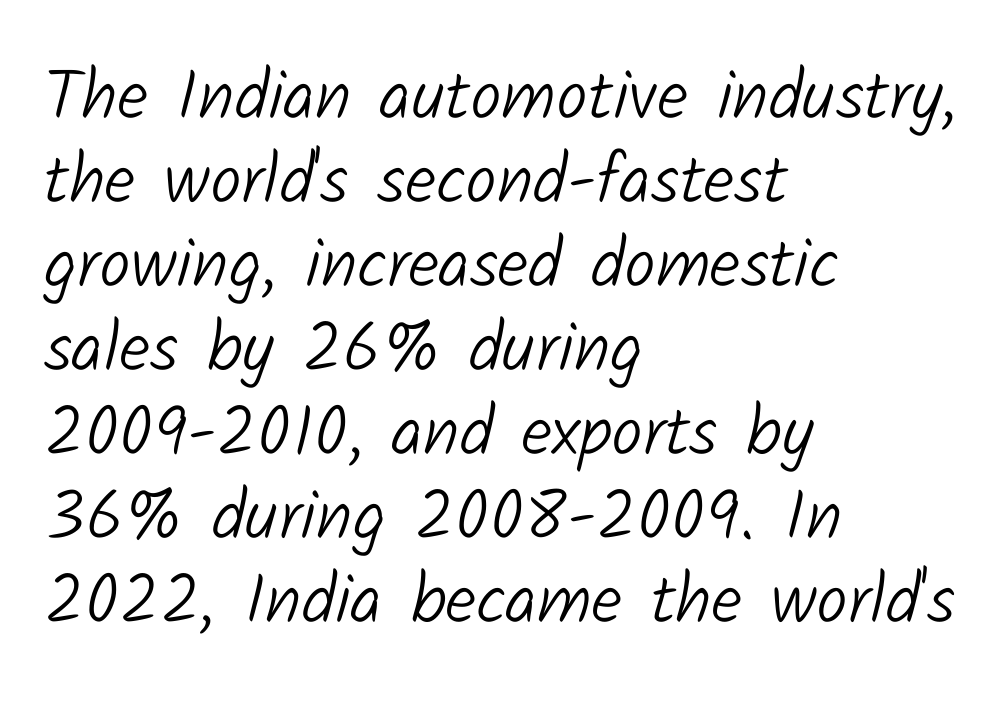
The image shows 70 px light sans-serif type; set left-aligned, line spacing 1.2x, normal letter spacing, not underlined; low stroke contrast and a medium x-height.
